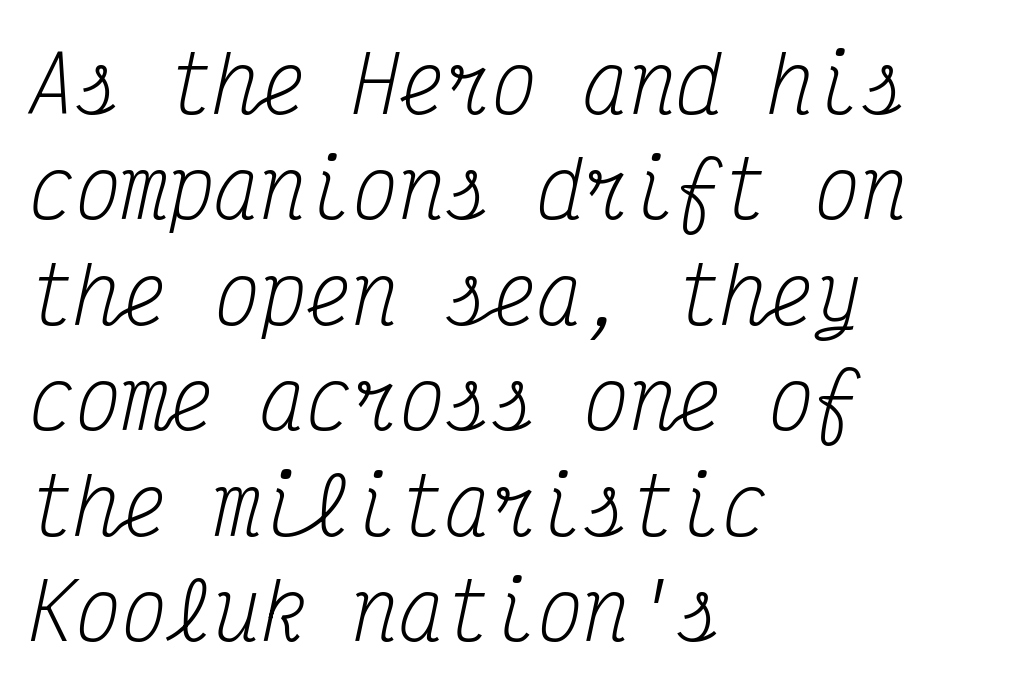
The image shows 77 px regular-weight, condensed serif type, italic (leaning right), monospaced; set left-aligned, normal line spacing (1.37x), normal letter spacing, not underlined; medium stroke contrast and a medium x-height.
